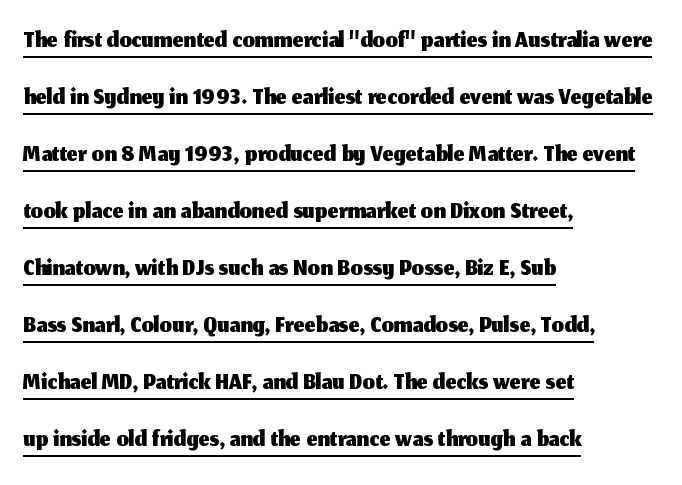
Q: Is the text italic (slanted)? A: No, it is upright.
Q: Is the typeface a serif or a sans-serif typeface? A: Sans-serif.
Q: Is the text underlined? A: Yes.
Q: How is the paragraph aligned? A: Left-aligned.
Q: Is the spacing between letters normal or unusually wide? A: Normal.
Q: Is the spacing between lines tight, normal or loose? A: Normal.
Q: Width (condensed, normal, or wide)? A: Normal.
Q: Stroke contrast? A: Medium.
Q: x-height? A: Medium.
Q: Monospaced? A: No.
